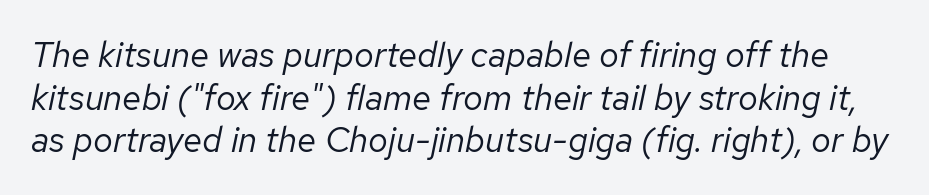
{"italic": "yes", "lean": "right", "slant_degrees": 12, "bold": "no", "weight": "regular", "width": "normal", "stroke_contrast": "low", "x_height": "medium", "monospaced": "no", "underline": "no", "line_spacing_ratio": 1.22, "letter_spacing": "normal", "letter_spacing_em": 0.0, "glyph_px": 35}
